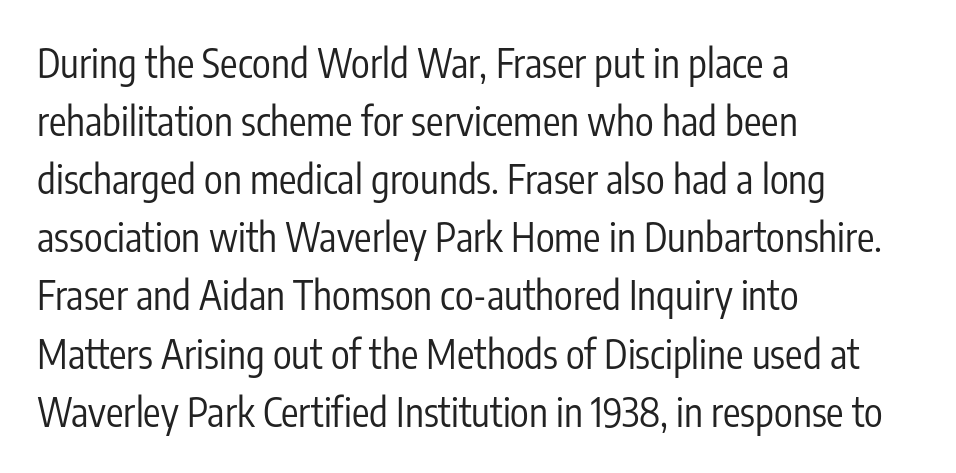
{"serif": "no", "italic": "no", "bold": "no", "weight": "regular", "width": "condensed", "stroke_contrast": "low", "x_height": "medium", "monospaced": "no", "underline": "no", "align": "left", "line_spacing": "normal", "line_spacing_ratio": 1.49, "letter_spacing": "normal", "letter_spacing_em": 0.0, "glyph_px": 39}
